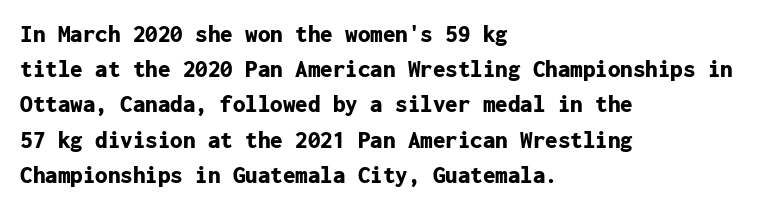
{"italic": "no", "bold": "yes", "underline": "no", "align": "left", "line_spacing": "normal", "line_spacing_ratio": 1.41, "letter_spacing": "normal", "letter_spacing_em": 0.0, "glyph_px": 25}
